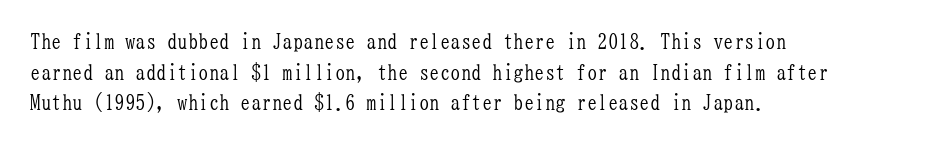
Q: Is the text bold? A: No.
Q: Is the text italic (slanted)? A: No, it is upright.
Q: Is the text underlined? A: No.
Q: How is the paragraph aligned? A: Left-aligned.
Q: Is the spacing between letters normal or unusually wide? A: Normal.
Q: Is the spacing between lines tight, normal or loose? A: Normal.
